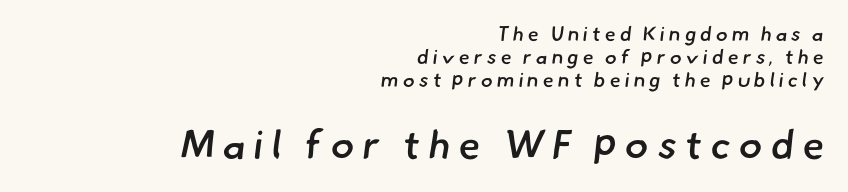
Q: Is the text bold? A: Semi-bold.
Q: Is the typeface a serif or a sans-serif typeface? A: Sans-serif.
Q: Is the text underlined? A: No.
Q: How is the paragraph aligned? A: Right-aligned.
Q: Is the spacing between letters normal or unusually wide? A: Unusually wide.
Q: Which block of text is set in a larger size, the first (top) or the second (bottom)? A: The second (bottom) one.
Q: Width (condensed, normal, or wide)? A: Normal.
Q: Stroke contrast? A: Low.
Q: x-height? A: Small.
Q: Monospaced? A: No.
